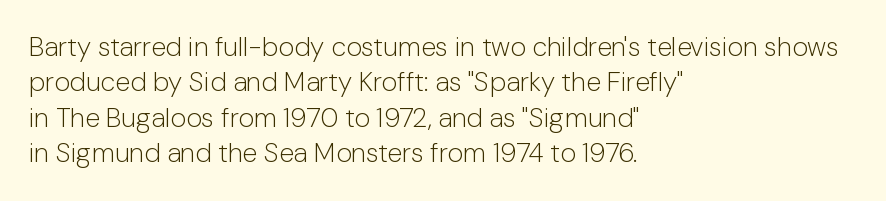
Q: Is the text bold? A: No.
Q: Is the text italic (slanted)? A: No, it is upright.
Q: Is the text underlined? A: No.
Q: How is the paragraph aligned? A: Left-aligned.
Q: Is the spacing between letters normal or unusually wide? A: Normal.
Q: Is the spacing between lines tight, normal or loose? A: Normal.
